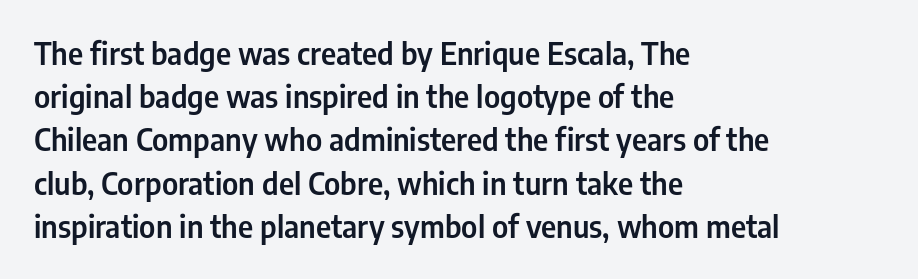
{"serif": "no", "italic": "no", "width": "condensed", "stroke_contrast": "low", "x_height": "medium", "monospaced": "no", "underline": "no", "align": "left", "line_spacing": "normal", "line_spacing_ratio": 1.44, "letter_spacing": "normal", "letter_spacing_em": 0.0, "glyph_px": 30}
